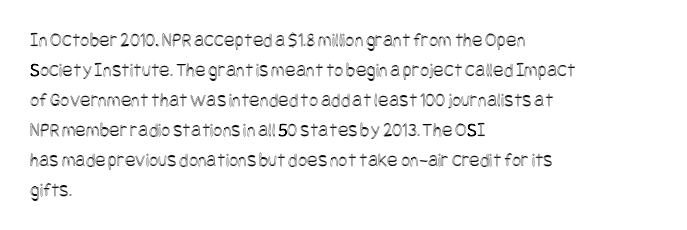
The image shows 20 px text type, upright; set left-aligned, normal line spacing (1.5x), normal letter spacing, not underlined.
